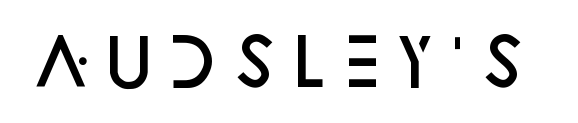
{"serif": "no", "italic": "no", "bold": "semi", "weight": "semibold", "width": "normal", "stroke_contrast": "low", "x_height": "large", "monospaced": "no", "underline": "no", "letter_spacing": "normal", "letter_spacing_em": 0.0, "glyph_px": 64}
